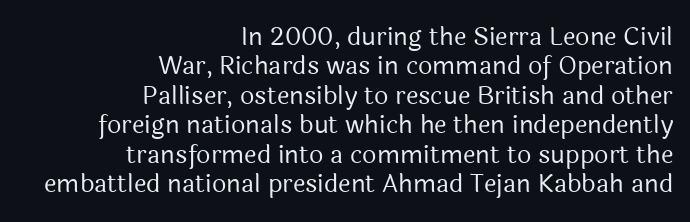
{"italic": "no", "bold": "no", "underline": "no", "align": "right", "line_spacing_ratio": 1.18, "letter_spacing": "normal", "letter_spacing_em": 0.0, "glyph_px": 25}
